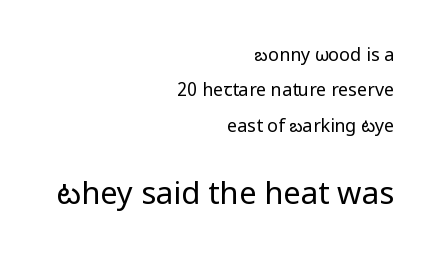
{"serif": "no", "italic": "no", "bold": "no", "weight": "regular", "width": "normal", "stroke_contrast": "low", "x_height": "medium", "monospaced": "no", "underline": "no", "align": "right", "line_spacing": "loose", "line_spacing_ratio": 1.96, "letter_spacing": "normal", "letter_spacing_em": 0.0, "larger_block": "second", "size_ratio": 1.72, "glyph_px": 31}
